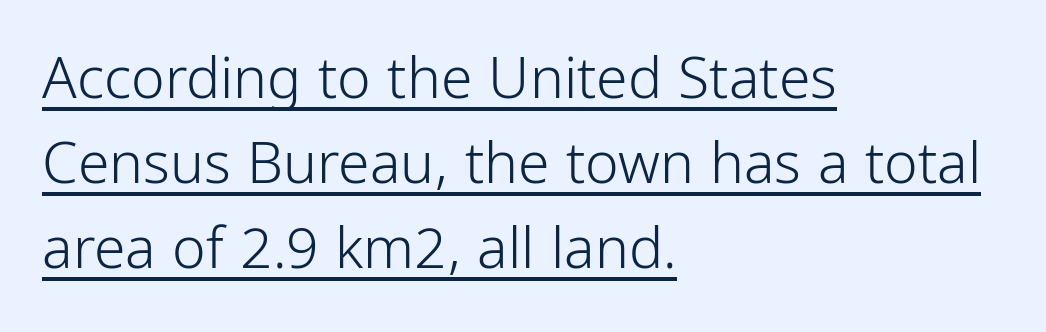
How would I describe the line gaps? Plain and ordinary. The passage shown is underscored from start to finish. Every stem runs plumb, perpendicular to the baseline. The weight would be labelled regular, book, light, or lighter still.
